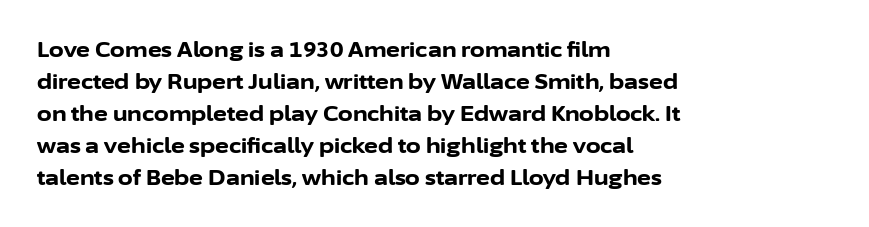
The image shows 21 px bold type, upright; set left-aligned, normal line spacing (1.52x), normal letter spacing, not underlined.
